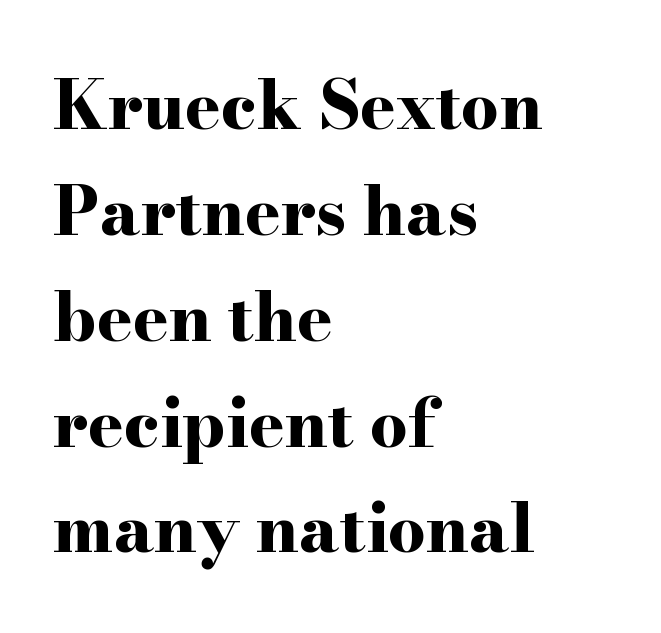
The image shows 67 px bold, wide serif type, upright; set left-aligned, normal line spacing (1.58x), normal letter spacing, not underlined; high stroke contrast and a small x-height.
